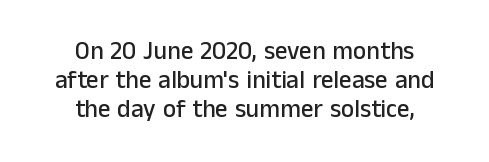
Q: Is the text italic (slanted)? A: No, it is upright.
Q: Is the text underlined? A: No.
Q: How is the paragraph aligned? A: Centered.
Q: Is the spacing between letters normal or unusually wide? A: Normal.
